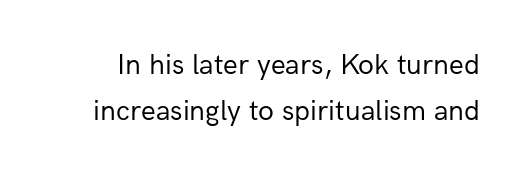
Check the space under the baseline: it is left empty. Students, note that the glyphs here touch the page at normal intervals. Nothing sits at the stroke ends, so this counts as sans-serif. These lines were composed using upright roman letters. The rows are spaced the way most documents space them. The face used here is proportionally spaced, like ordinary book or web type.
